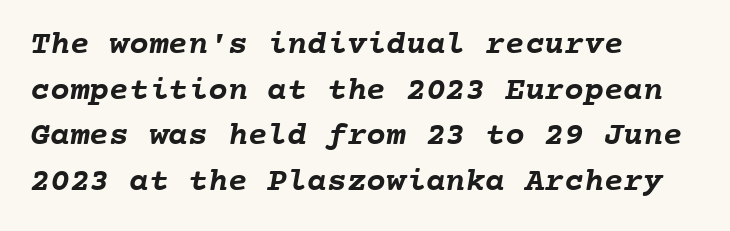
The designer left line spacing at the default. These lines keep a tight, regular rhythm from letter to letter. The passage is arranged the way most books set body copy — flush left. Typesetter's note: full bold, strokes at maximum text heaviness. The space directly below the letters is spotless.
